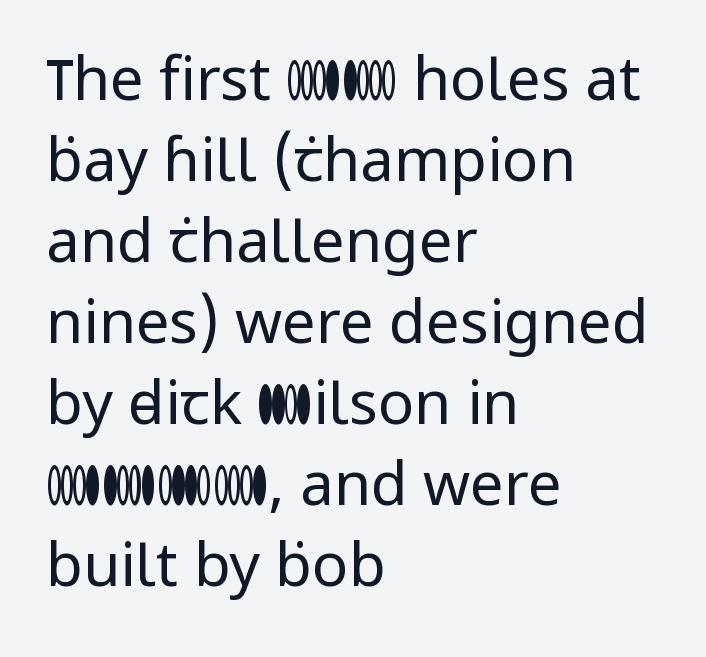
The image shows 60 px regular-weight sans-serif type, upright; set left-aligned, normal line spacing (1.35x), normal letter spacing, not underlined; low stroke contrast and a medium x-height.
